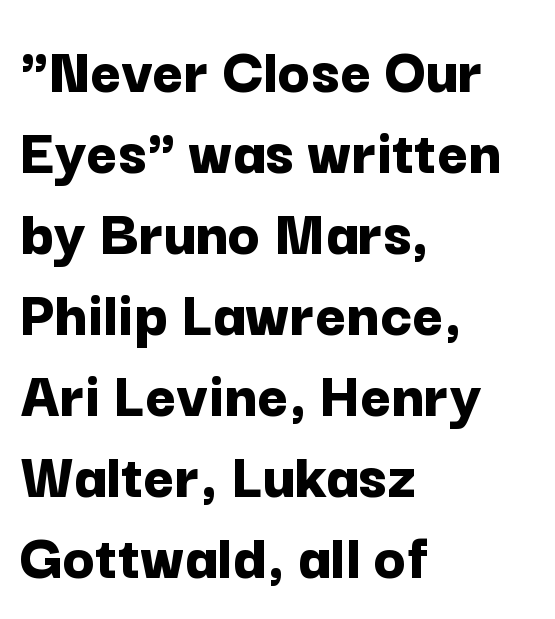
The image shows 67 px bold sans-serif type, upright; set left-aligned, line spacing 1.21x, normal letter spacing, not underlined; low stroke contrast and a medium x-height.
